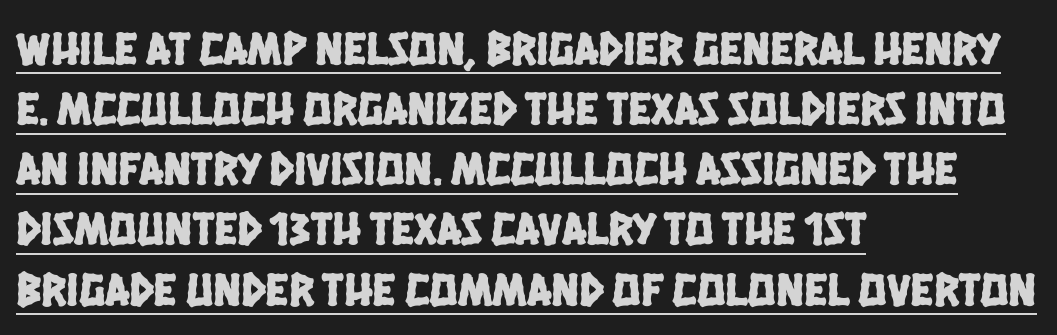
The image shows 47 px condensed sans-serif type; set left-aligned, normal line spacing (1.28x), normal letter spacing, underlined; low stroke contrast and a large x-height.
